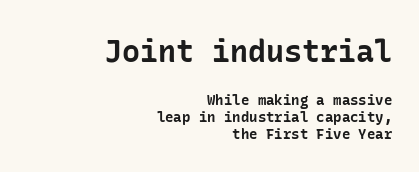
{"serif": "no", "italic": "no", "bold": "yes", "weight": "bold", "width": "normal", "stroke_contrast": "low", "x_height": "medium", "underline": "no", "align": "right", "line_spacing_ratio": 1.22, "letter_spacing": "normal", "letter_spacing_em": 0.0, "larger_block": "first", "size_ratio": 2.14, "glyph_px": 30}
